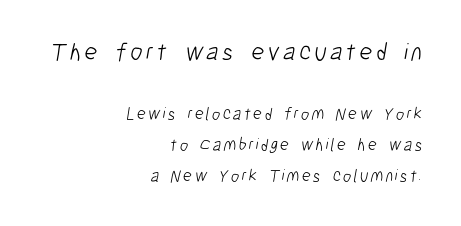
The image shows 25 px text type; set right-aligned, line spacing 1.82x, not underlined; the first (top) block is 1.47x larger.
